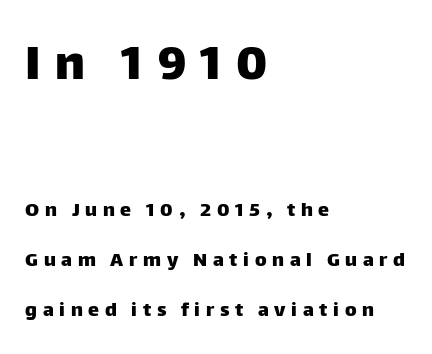
{"serif": "no", "italic": "no", "width": "normal", "stroke_contrast": "low", "x_height": "large", "monospaced": "no", "underline": "no", "align": "left", "line_spacing": "loose", "line_spacing_ratio": 2.27, "letter_spacing": "wide", "letter_spacing_em": 0.26, "larger_block": "first", "size_ratio": 2.5, "glyph_px": 55}
